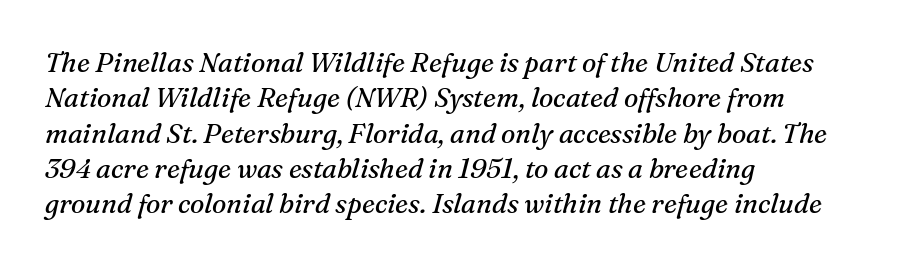
Q: Is the text bold? A: No.
Q: Is the text italic (slanted)? A: Yes, it leans right by about 16 degrees.
Q: Is the text underlined? A: No.
Q: How is the paragraph aligned? A: Left-aligned.
Q: Is the spacing between letters normal or unusually wide? A: Normal.
Q: Is the spacing between lines tight, normal or loose? A: Normal.
